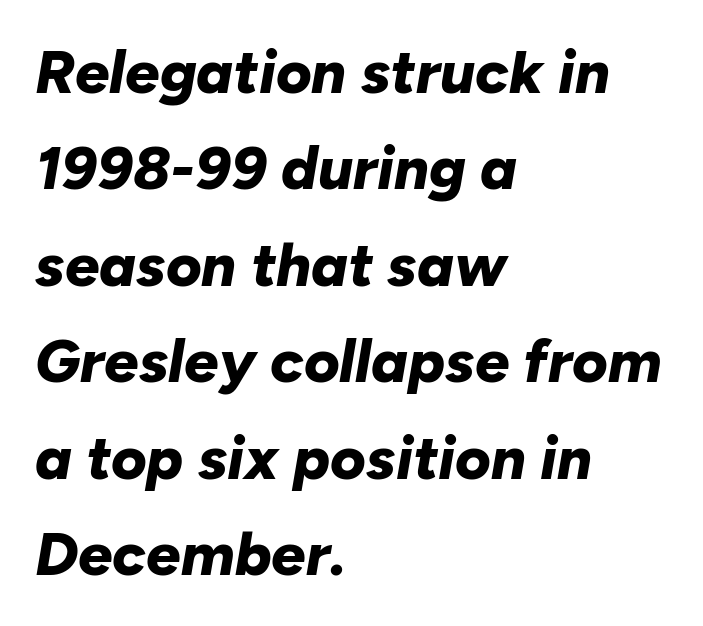
{"italic": "yes", "lean": "right", "slant_degrees": 10, "bold": "yes", "weight": "bold", "width": "normal", "stroke_contrast": "low", "x_height": "medium", "monospaced": "no", "underline": "no", "align": "left", "line_spacing": "normal", "line_spacing_ratio": 1.58, "letter_spacing": "normal", "letter_spacing_em": 0.0, "glyph_px": 61}
